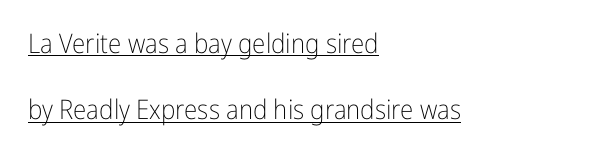
{"italic": "no", "bold": "no", "underline": "yes", "align": "left", "line_spacing": "loose", "line_spacing_ratio": 2.46, "letter_spacing": "normal", "letter_spacing_em": 0.0, "glyph_px": 27}
